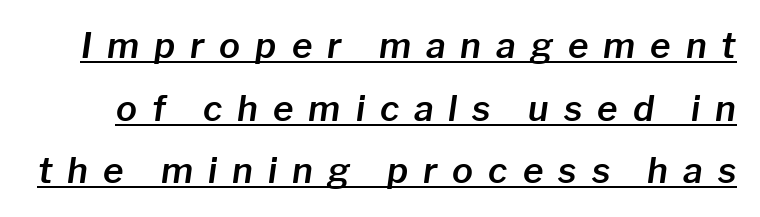
Observe the lean: these are italic letterforms. Caption: lettering with a line underneath. Does extra space separate the letters? Yes, quite a lot of it. Spacing verdict: proportional, widths tailored to each character.
